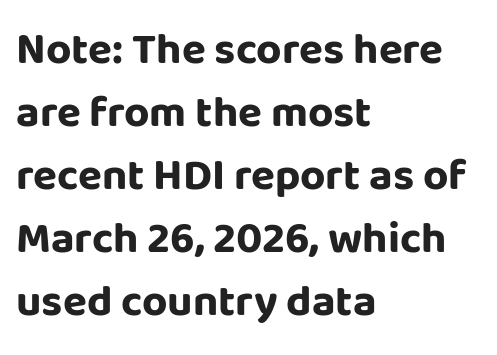
Q: Is the text bold? A: Yes.
Q: Is the text italic (slanted)? A: No, it is upright.
Q: Is the typeface a serif or a sans-serif typeface? A: Sans-serif.
Q: Is the text underlined? A: No.
Q: How is the paragraph aligned? A: Left-aligned.
Q: Is the spacing between letters normal or unusually wide? A: Normal.
Q: Is the spacing between lines tight, normal or loose? A: Normal.
Q: Width (condensed, normal, or wide)? A: Normal.
Q: Stroke contrast? A: Low.
Q: x-height? A: Large.
Q: Monospaced? A: No.
